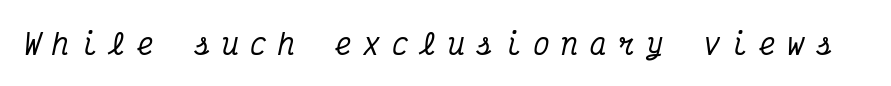
Q: Is the text italic (slanted)? A: Yes, it leans right by about 12 degrees.
Q: Is the typeface a serif or a sans-serif typeface? A: Serif.
Q: Is the text underlined? A: No.
Q: Is the spacing between letters normal or unusually wide? A: Unusually wide.
Q: Width (condensed, normal, or wide)? A: Condensed.
Q: Stroke contrast? A: Medium.
Q: x-height? A: Medium.
Q: Monospaced? A: Yes.
